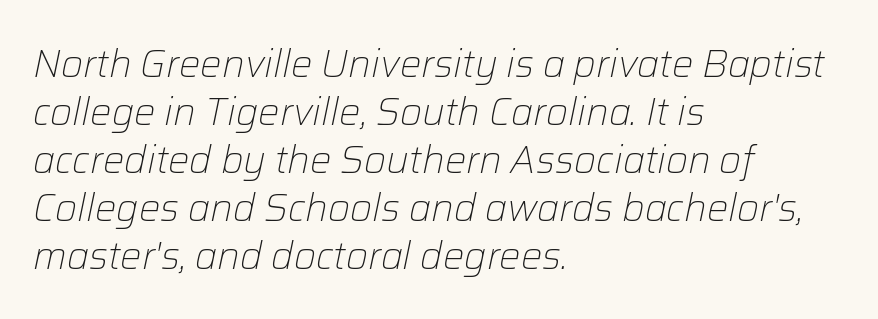
Q: Is the text bold? A: No.
Q: Is the text italic (slanted)? A: Yes, it leans right by about 12 degrees.
Q: Is the text underlined? A: No.
Q: How is the paragraph aligned? A: Left-aligned.
Q: Is the spacing between letters normal or unusually wide? A: Normal.
Q: Is the spacing between lines tight, normal or loose? A: Normal.
Q: Width (condensed, normal, or wide)? A: Normal.
Q: Stroke contrast? A: Low.
Q: x-height? A: Medium.
Q: Monospaced? A: No.
